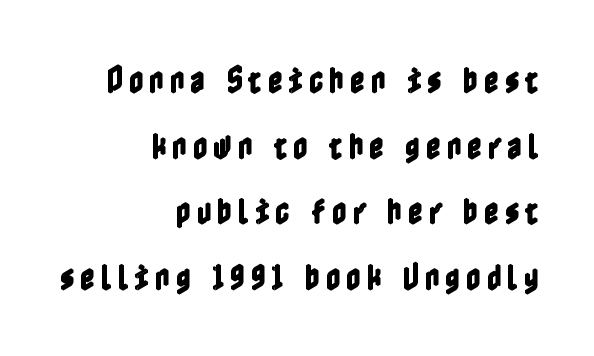
The image shows 29 px condensed type, upright; set right-aligned, loose line spacing (2.26x), not underlined; a medium x-height.
